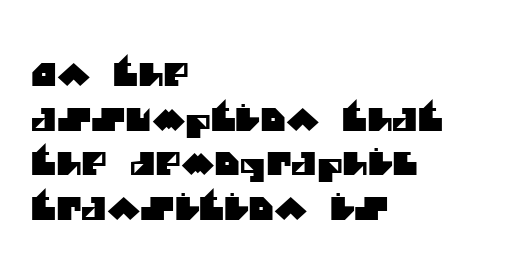
The image shows 31 px sans-serif type; set left-aligned, normal line spacing (1.44x), normal letter spacing, not underlined; medium stroke contrast and a large x-height.
